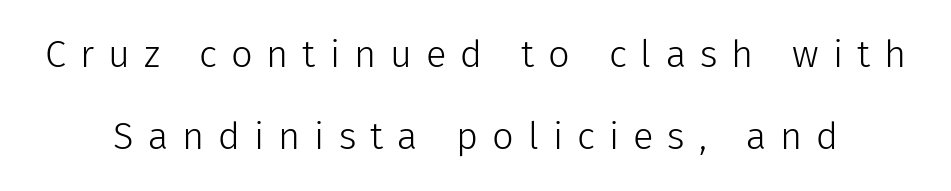
Has an underline been added? It has not. These lines are composed in type without serifs. Caption: expanded tracking, letters set apart. Here the designer chose a conventional face with non-uniform glyph widths. Does the leading feel generous? Absolutely, it's lavish.
